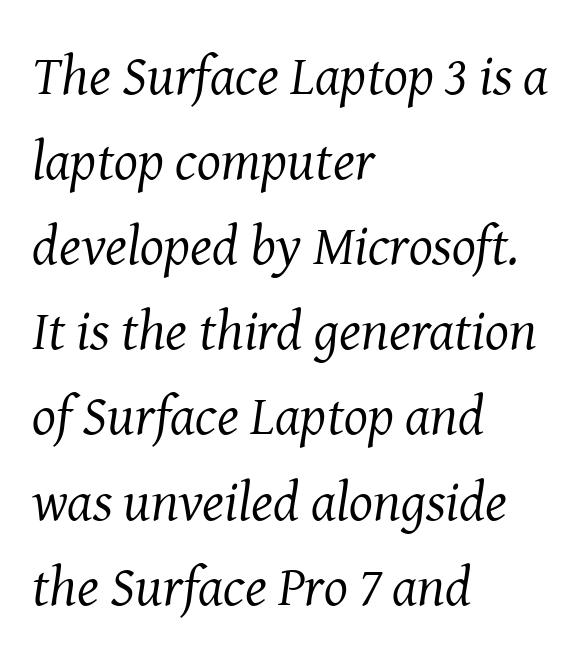
{"serif": "yes", "italic": "yes", "lean": "right", "slant_degrees": 8, "bold": "no", "weight": "regular", "width": "normal", "stroke_contrast": "medium", "x_height": "medium", "monospaced": "no", "underline": "no", "align": "left", "line_spacing": "normal", "line_spacing_ratio": 1.52, "letter_spacing": "normal", "letter_spacing_em": 0.0, "glyph_px": 56}
